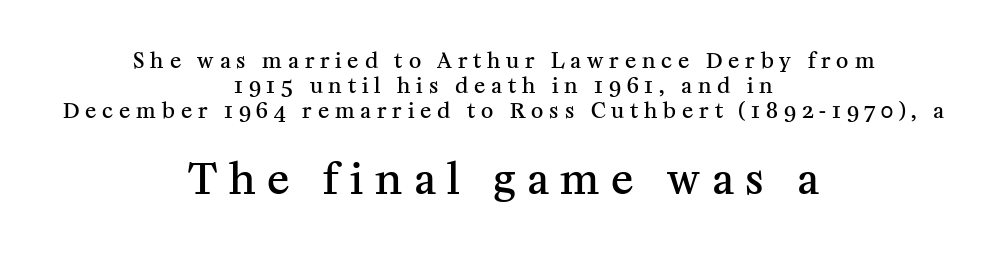
This rendering widens character spacing well past its baseline value. Each letter keeps its own natural width here, so spacing adapts to shape. Check under the words: just untouched page. Set as a demibold, roughly 600 on the weight scale. Leftover space on each line is divided equally before and after the words. Posture: upright roman.
